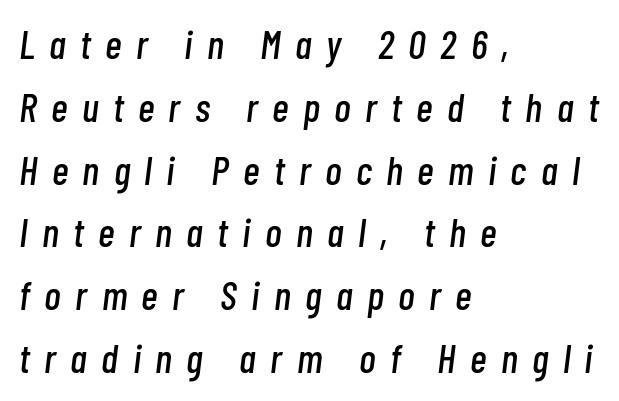
The passage shown stacks its lines at a standard gap. The letters are slanted; this is an italic face. Think of a printed novel: that variable character pitch is what you see here. Inter-character spacing is expanded well beyond the font's built-in metrics.
